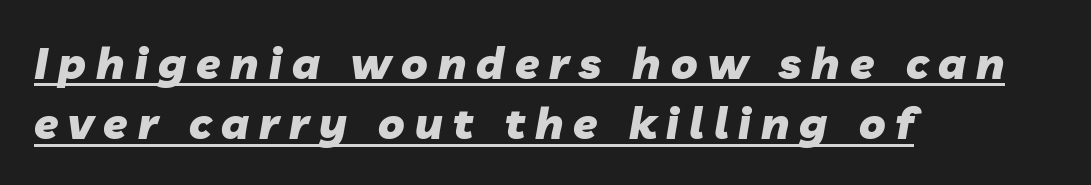
{"italic": "yes", "lean": "right", "slant_degrees": 10, "bold": "yes", "weight": "heavy", "width": "normal", "stroke_contrast": "low", "x_height": "medium", "monospaced": "no", "underline": "yes", "align": "left", "line_spacing": "normal", "line_spacing_ratio": 1.37, "letter_spacing": "wide", "letter_spacing_em": 0.23, "glyph_px": 44}
